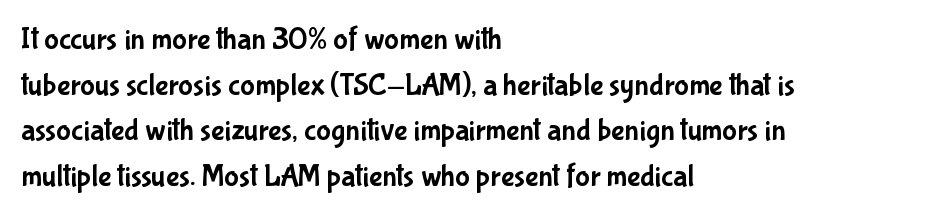
Honestly, the row spacing looks completely unremarkable. The passage shown is typed in a proportional face where columns would drift. You could call the tracking neutral — neither tight nor loose. A typesetter would mark this as roman, not italic. Descender tails drop into unmarked territory. Check where the strokes stop: nothing finishes them off — pure sans.
